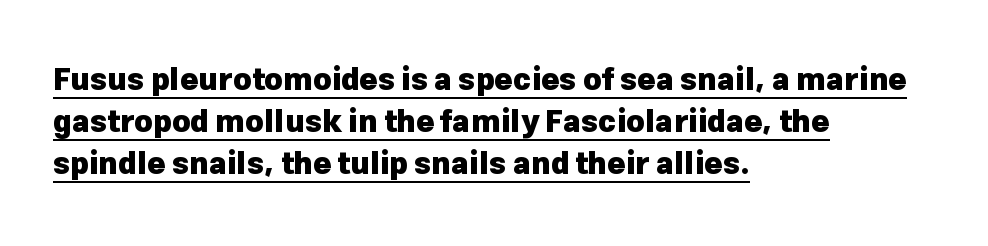
Q: Is the text bold? A: Yes.
Q: Is the text italic (slanted)? A: No, it is upright.
Q: Is the typeface a serif or a sans-serif typeface? A: Sans-serif.
Q: Is the text underlined? A: Yes.
Q: How is the paragraph aligned? A: Left-aligned.
Q: Is the spacing between letters normal or unusually wide? A: Normal.
Q: Is the spacing between lines tight, normal or loose? A: Normal.
Q: Width (condensed, normal, or wide)? A: Normal.
Q: Stroke contrast? A: Low.
Q: x-height? A: Medium.
Q: Monospaced? A: No.
